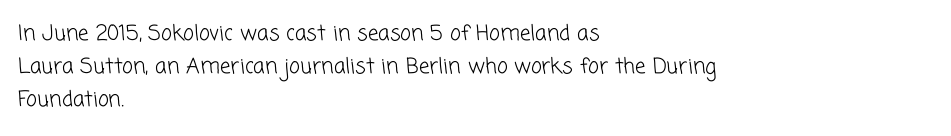
Words appear dense and cohesive because spacing is normal. Ink coverage per letter is moderate at most. A bare baseline throughout the passage. One-word summary of the alignment: left. Baseline-to-baseline distance is the conventional proportion of letter height.
